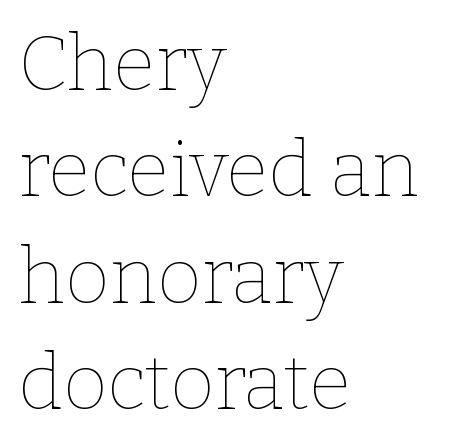
The image shows 77 px thin type, upright; set left-aligned, normal line spacing (1.38x), normal letter spacing, not underlined; low stroke contrast and a medium x-height.
